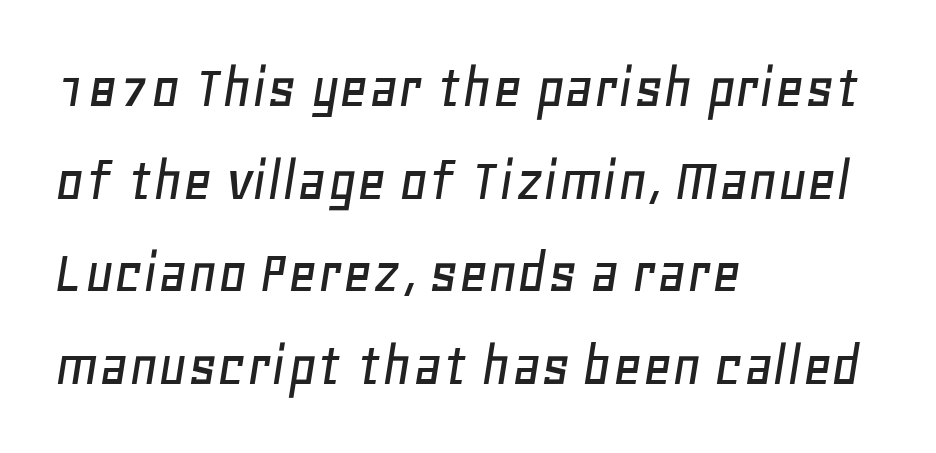
The image shows 63 px text type, italic (leaning right); set left-aligned, normal line spacing (1.47x), normal letter spacing, not underlined; low stroke contrast and a large x-height.
